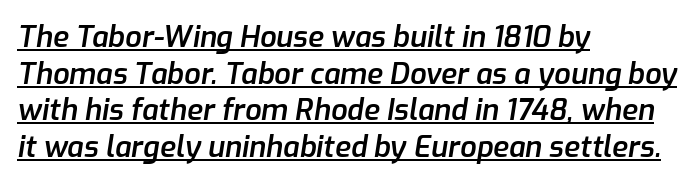
The horizontal fit of the characters is conventional and even. A semibold gives these letters moderate extra thickness, short of bold. The rows are spaced the way most documents space them. A typesetter would call this proportional, since set widths differ per character. The passage shown is underscored from start to finish. Typeset ragged right — the left edge is the straight one.
